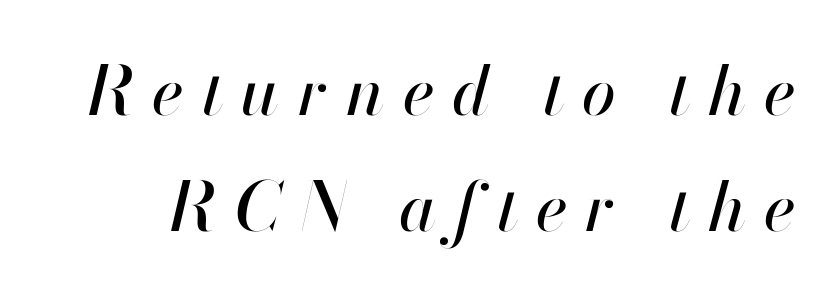
Letter spacing: wide. Observe the lean: these are italic letterforms. Here the designer chose a conventional face with non-uniform glyph widths. Clear beneath every line of the passage.
